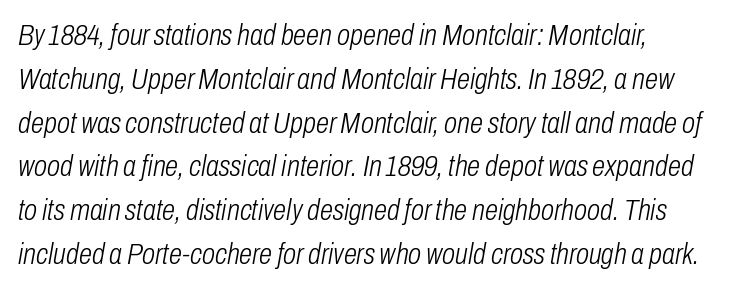
Q: Is the text bold? A: No.
Q: Is the text italic (slanted)? A: Yes, it leans right by about 10 degrees.
Q: Is the text underlined? A: No.
Q: Is the spacing between letters normal or unusually wide? A: Normal.
Q: Is the spacing between lines tight, normal or loose? A: Normal.
Q: Width (condensed, normal, or wide)? A: Condensed.
Q: Stroke contrast? A: Low.
Q: x-height? A: Medium.
Q: Monospaced? A: No.
